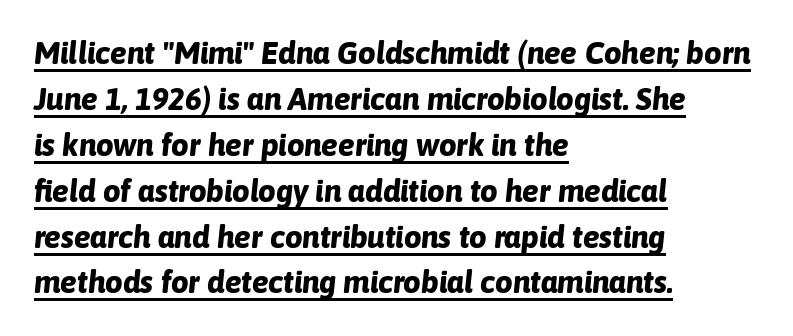
The image shows 31 px bold type, italic (leaning right); set left-aligned, normal line spacing (1.48x), normal letter spacing, underlined; low stroke contrast and a medium x-height.
